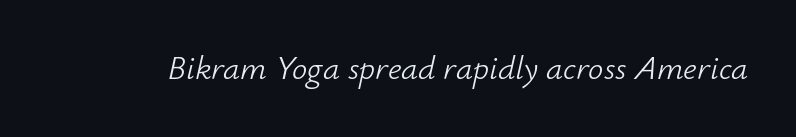
Looking at the ascenders, they clearly lean. Bold? No — there's no thickening of the strokes. Has an underline been added? It has not. Here the designer chose a conventional face with non-uniform glyph widths. Characters follow at the spacing the type designer built in.
